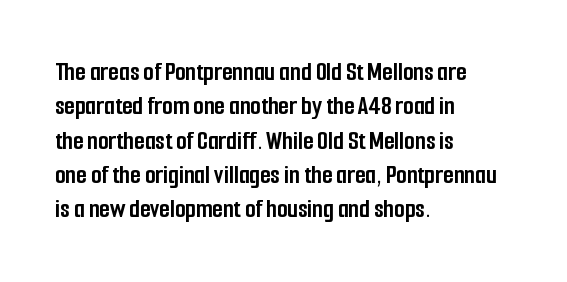
A typesetter would mark this as roman, not italic. Does the copy run flush right? No — it runs flush left. These words are printed bold, with thick strokes throughout. Successive baselines arrive at the customary interval. Caption: standard tracking, unaltered.
